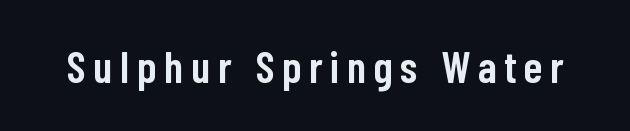
The image shows 44 px semibold, condensed sans-serif type, upright; set not underlined; low stroke contrast and a medium x-height.
